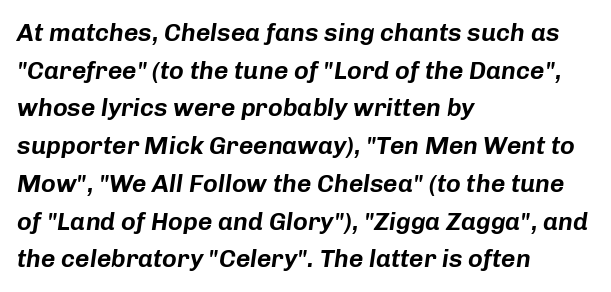
{"italic": "yes", "lean": "right", "slant_degrees": 8, "underline": "no", "align": "left", "line_spacing": "normal", "line_spacing_ratio": 1.51, "letter_spacing": "normal", "letter_spacing_em": 0.0, "glyph_px": 25}
